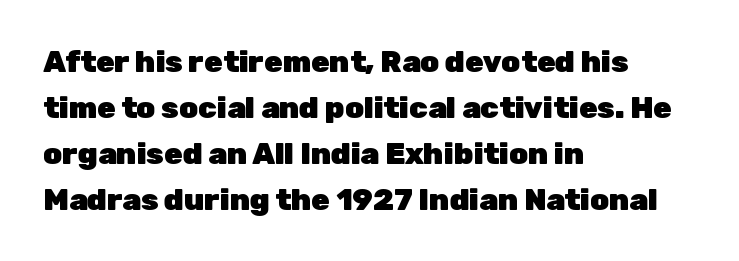
The image shows 30 px heavy sans-serif type, upright; set left-aligned, normal line spacing (1.53x), normal letter spacing, not underlined; low stroke contrast and a medium x-height.
